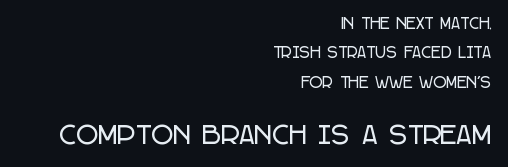
Q: Is the text italic (slanted)? A: No, it is upright.
Q: Is the text underlined? A: No.
Q: How is the paragraph aligned? A: Right-aligned.
Q: Is the spacing between letters normal or unusually wide? A: Normal.
Q: Is the spacing between lines tight, normal or loose? A: Loose.
Q: Which block of text is set in a larger size, the first (top) or the second (bottom)? A: The second (bottom) one.
